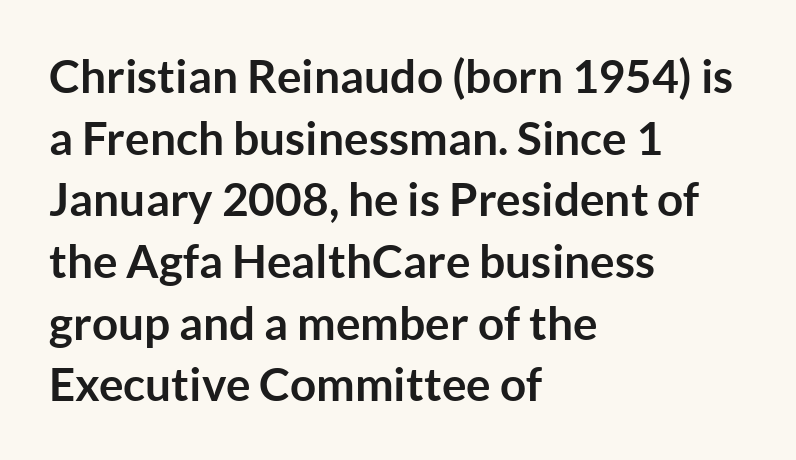
Q: Is the text bold? A: Yes.
Q: Is the text italic (slanted)? A: No, it is upright.
Q: Is the typeface a serif or a sans-serif typeface? A: Sans-serif.
Q: Is the text underlined? A: No.
Q: How is the paragraph aligned? A: Left-aligned.
Q: Is the spacing between letters normal or unusually wide? A: Normal.
Q: Is the spacing between lines tight, normal or loose? A: Normal.
Q: Width (condensed, normal, or wide)? A: Normal.
Q: Stroke contrast? A: Low.
Q: x-height? A: Medium.
Q: Monospaced? A: No.
